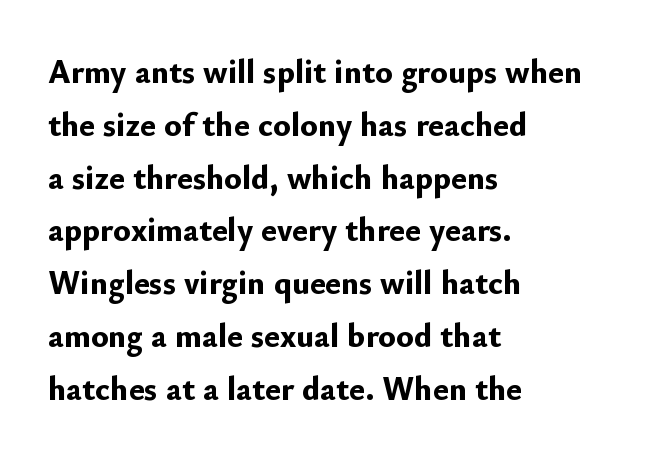
{"serif": "no", "italic": "no", "bold": "yes", "weight": "bold", "width": "normal", "stroke_contrast": "low", "x_height": "small", "monospaced": "no", "underline": "no", "align": "left", "line_spacing": "normal", "line_spacing_ratio": 1.6, "letter_spacing": "normal", "letter_spacing_em": 0.0, "glyph_px": 33}
